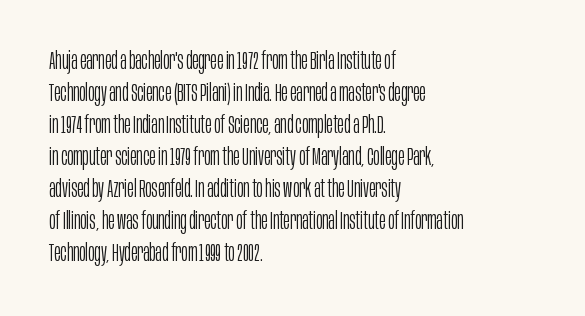
The image shows 24 px text type, upright; set left-aligned, normal line spacing (1.33x), normal letter spacing, not underlined.
